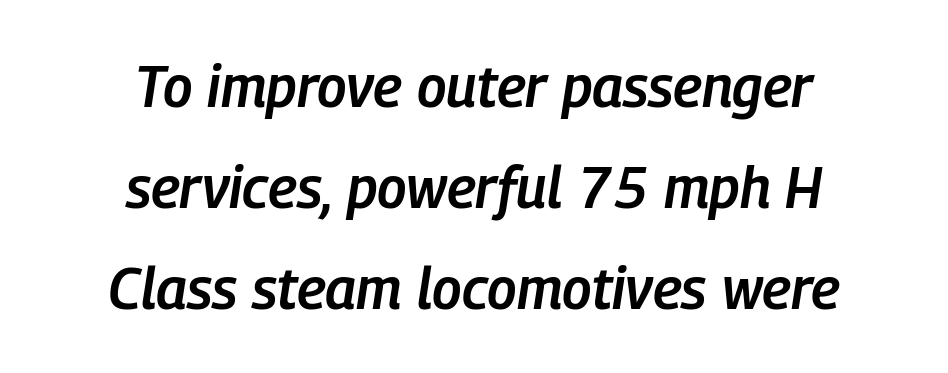
Q: Is the text bold? A: Semi-bold.
Q: Is the text italic (slanted)? A: Yes, it leans right by about 9 degrees.
Q: Is the text underlined? A: No.
Q: How is the paragraph aligned? A: Centered.
Q: Is the spacing between letters normal or unusually wide? A: Normal.
Q: Width (condensed, normal, or wide)? A: Condensed.
Q: Stroke contrast? A: Low.
Q: x-height? A: Medium.
Q: Monospaced? A: No.
